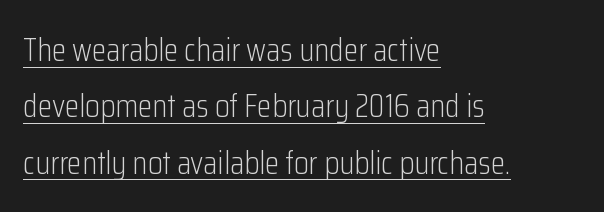
Notice how the passage keeps a crisp vertical edge on the left only. Does extra space separate the letters? No, they use regular spacing. Is this a heavy cut? Hardly; it is regular or lighter. Vertical strokes here are truly vertical. The typeface chosen for these lines omits serifs.
